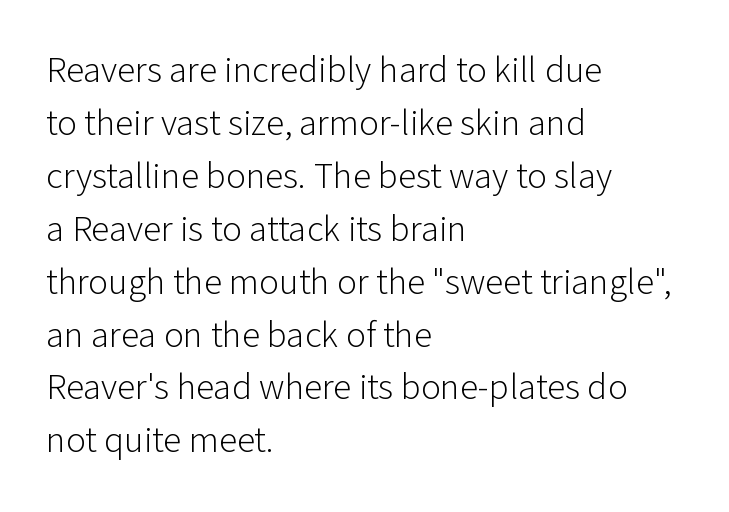
{"serif": "no", "italic": "no", "bold": "no", "weight": "light", "width": "normal", "stroke_contrast": "low", "x_height": "medium", "monospaced": "no", "underline": "no", "align": "left", "line_spacing": "normal", "line_spacing_ratio": 1.43, "letter_spacing": "normal", "letter_spacing_em": 0.0, "glyph_px": 37}
